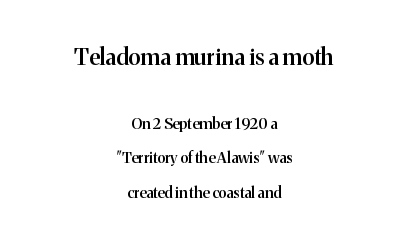
{"italic": "no", "bold": "semi", "underline": "no", "align": "center", "line_spacing": "loose", "line_spacing_ratio": 2.31, "letter_spacing": "normal", "letter_spacing_em": 0.0, "larger_block": "first", "size_ratio": 1.53, "glyph_px": 23}
